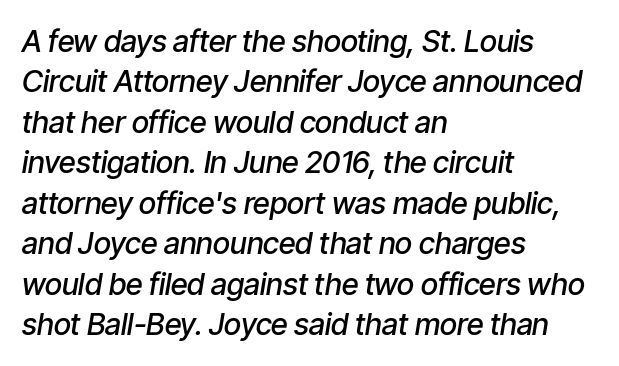
{"italic": "yes", "lean": "right", "slant_degrees": 9, "bold": "semi", "weight": "semibold", "width": "condensed", "stroke_contrast": "low", "x_height": "medium", "monospaced": "no", "underline": "no", "align": "left", "line_spacing": "normal", "line_spacing_ratio": 1.35, "letter_spacing": "normal", "letter_spacing_em": 0.0, "glyph_px": 30}
